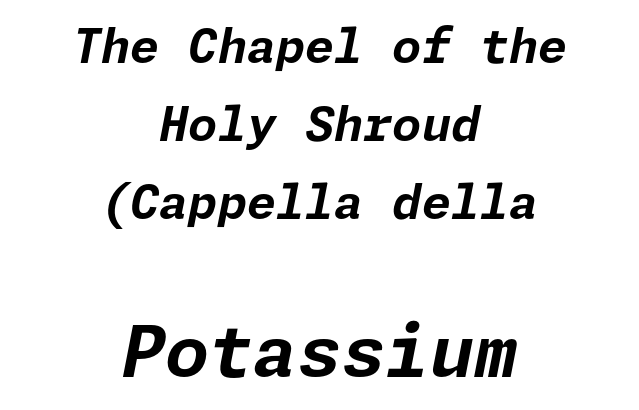
Q: Is the text bold? A: Yes.
Q: Is the text italic (slanted)? A: Yes, it leans right by about 11 degrees.
Q: Is the text underlined? A: No.
Q: How is the paragraph aligned? A: Centered.
Q: Is the spacing between letters normal or unusually wide? A: Normal.
Q: Is the spacing between lines tight, normal or loose? A: Normal.
Q: Which block of text is set in a larger size, the first (top) or the second (bottom)? A: The second (bottom) one.
Q: Width (condensed, normal, or wide)? A: Normal.
Q: Stroke contrast? A: Low.
Q: x-height? A: Medium.
